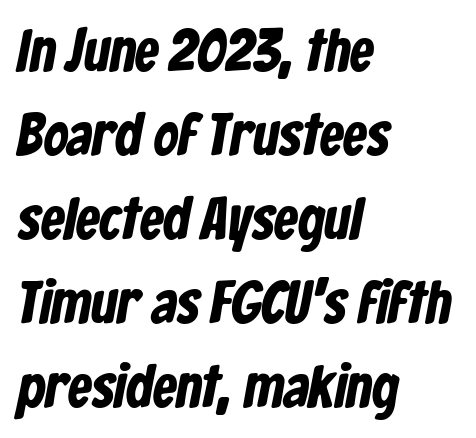
The image shows 60 px condensed sans-serif type; set left-aligned, normal line spacing (1.4x), normal letter spacing, not underlined; low stroke contrast and a medium x-height.
